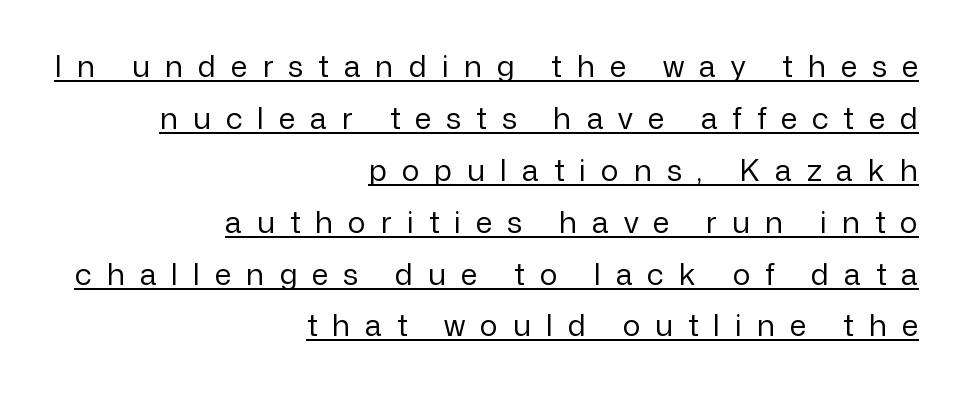
Q: Is the text bold? A: No.
Q: Is the text italic (slanted)? A: No, it is upright.
Q: Is the typeface a serif or a sans-serif typeface? A: Sans-serif.
Q: Is the text underlined? A: Yes.
Q: How is the paragraph aligned? A: Right-aligned.
Q: Is the spacing between letters normal or unusually wide? A: Unusually wide.
Q: Width (condensed, normal, or wide)? A: Normal.
Q: Stroke contrast? A: Low.
Q: x-height? A: Medium.
Q: Monospaced? A: No.
